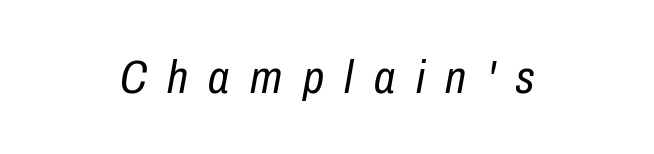
The image shows 47 px regular-weight, condensed type, italic (leaning right); set unusually wide letter spacing (+0.44 em), not underlined; low stroke contrast and a medium x-height.
